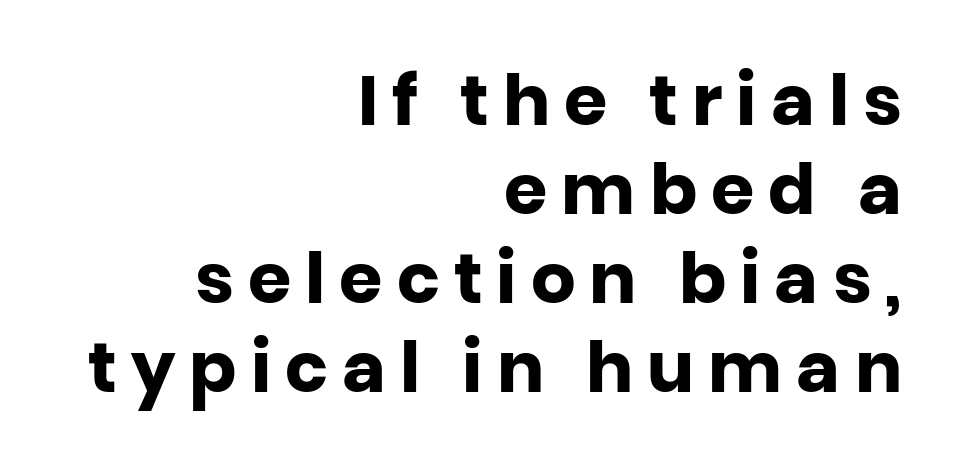
{"serif": "no", "italic": "no", "bold": "yes", "weight": "heavy", "width": "normal", "stroke_contrast": "low", "x_height": "large", "monospaced": "no", "underline": "no", "align": "right", "line_spacing": "normal", "line_spacing_ratio": 1.27, "letter_spacing": "wide", "letter_spacing_em": 0.2, "glyph_px": 70}
